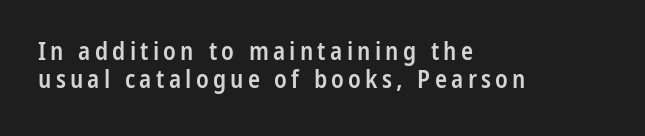
The foot of each line stays bare and open. Ascenders rise straight up at ninety degrees. Emphasis by weight is partial: semibold. These lines stack with their left ends in a neat column. Vertical spacing — tight.
